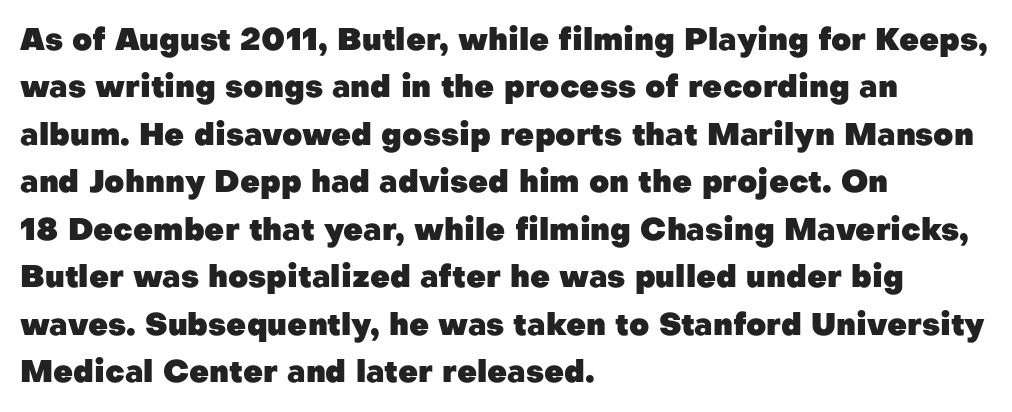
Notice how thick the strokes are: this is what a full bold looks like. How are the letters spaced? Ordinarily, with no added tracking. A roman cut, with each character standing at attention. Reading down the column, the eye jumps a familiar distance to each next line.
